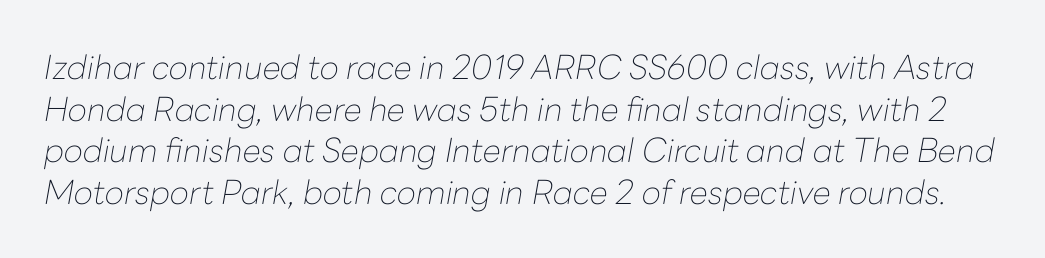
The image shows 33 px thin type, italic (leaning right); set normal line spacing (1.26x), normal letter spacing, not underlined; low stroke contrast and a medium x-height.
